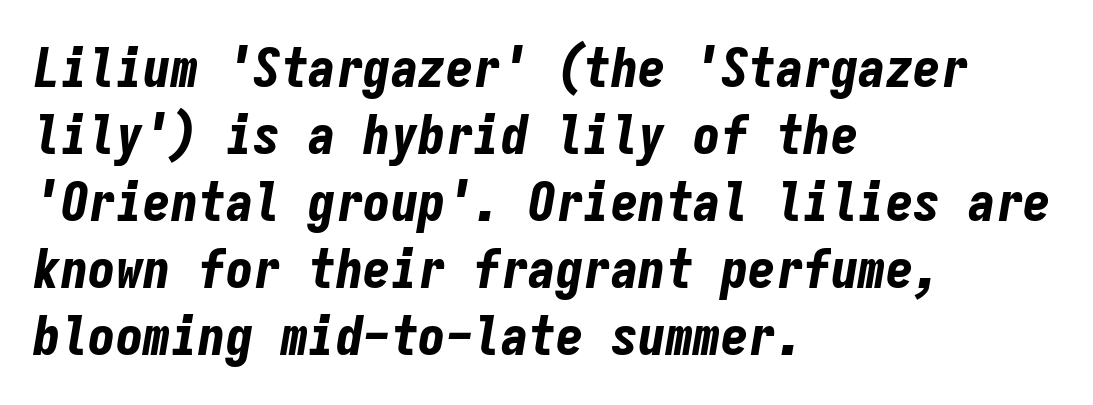
{"italic": "yes", "lean": "right", "slant_degrees": 9, "bold": "yes", "weight": "bold", "width": "condensed", "stroke_contrast": "low", "x_height": "medium", "monospaced": "yes", "underline": "no", "align": "left", "line_spacing_ratio": 1.22, "letter_spacing": "normal", "letter_spacing_em": 0.0, "glyph_px": 55}
